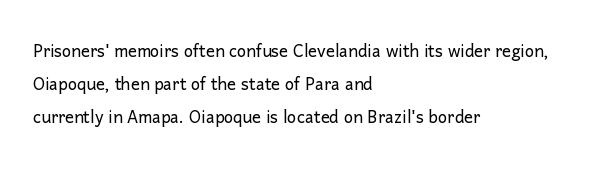
The image shows 22 px text type, upright; set left-aligned, normal line spacing (1.51x), normal letter spacing, not underlined.
